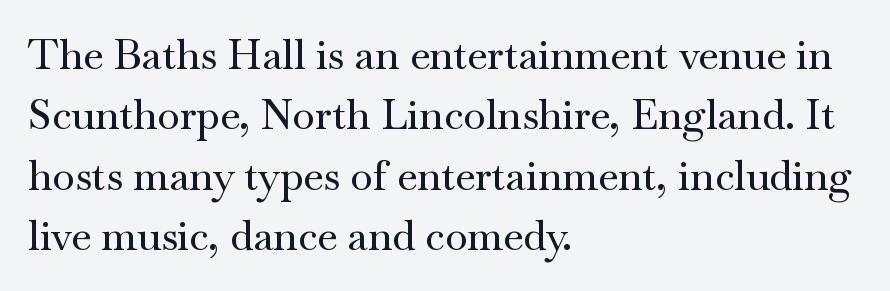
The image shows 41 px wide serif type, upright; set left-aligned, normal line spacing (1.47x), normal letter spacing, not underlined; medium stroke contrast and a small x-height.
